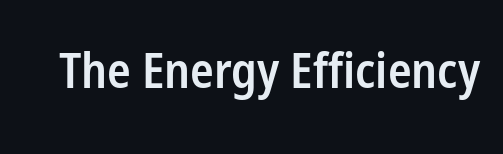
Anything drawn beneath the words? Only blank space. The face used here is proportionally spaced, like ordinary book or web type. The type is set solid horizontally, with unmodified tracking. Stroke thickness is moderately raised; the sample reads as semibold. Ascenders rise straight up at ninety degrees.
